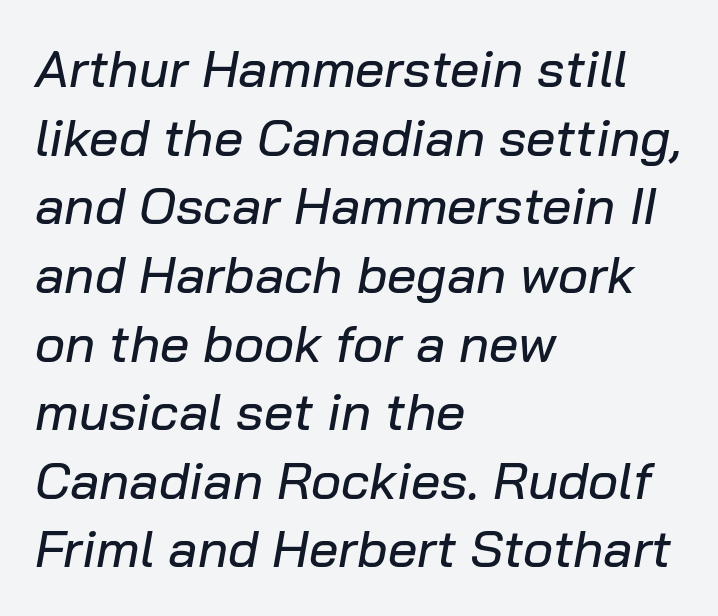
The image shows 52 px text type, italic (leaning right); set left-aligned, normal line spacing (1.32x), normal letter spacing, not underlined; low stroke contrast and a medium x-height.
